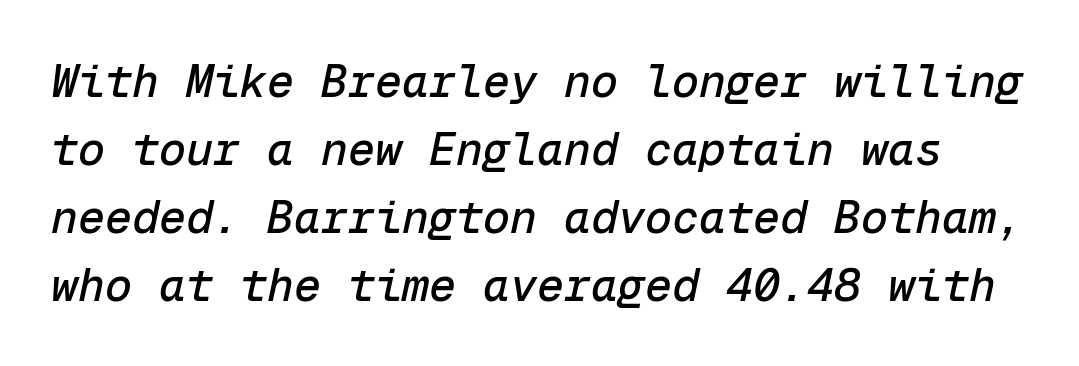
Q: Is the text italic (slanted)? A: Yes, it leans right by about 12 degrees.
Q: Is the text underlined? A: No.
Q: Is the spacing between letters normal or unusually wide? A: Normal.
Q: Is the spacing between lines tight, normal or loose? A: Normal.
Q: Width (condensed, normal, or wide)? A: Normal.
Q: Stroke contrast? A: Low.
Q: x-height? A: Medium.
Q: Monospaced? A: Yes.
